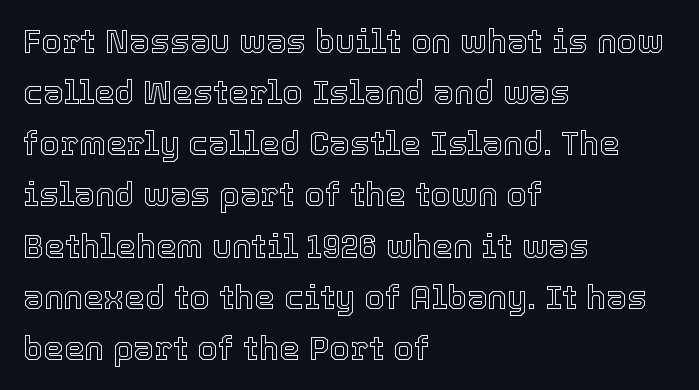
The lines are quadded left. Line spacing here is normal. Beneath every word, the page is bare. Every stem runs plumb, perpendicular to the baseline.
